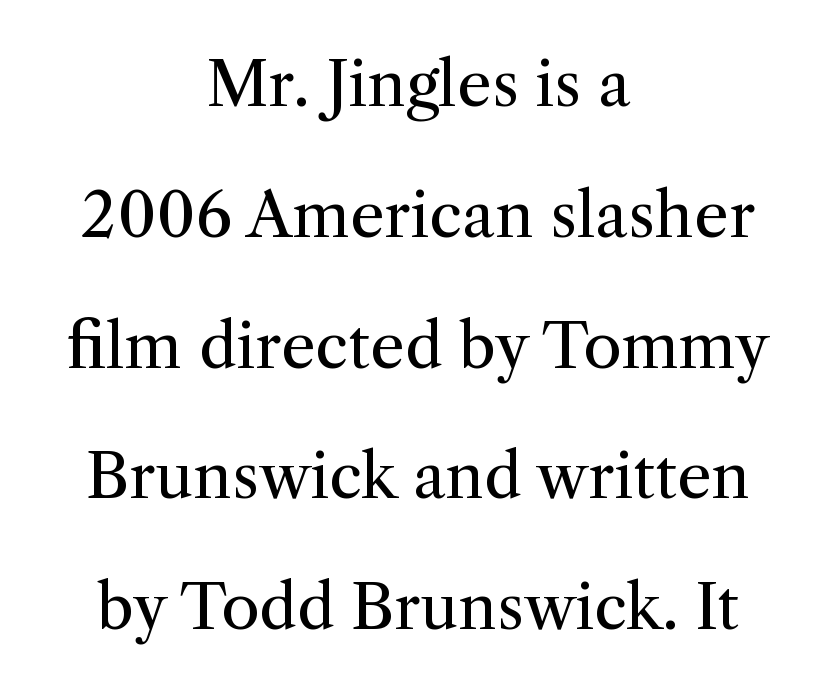
{"serif": "yes", "italic": "no", "bold": "no", "weight": "regular", "width": "normal", "stroke_contrast": "medium", "x_height": "medium", "monospaced": "no", "underline": "no", "align": "center", "line_spacing": "loose", "line_spacing_ratio": 2.11, "letter_spacing": "normal", "letter_spacing_em": 0.0, "glyph_px": 62}
